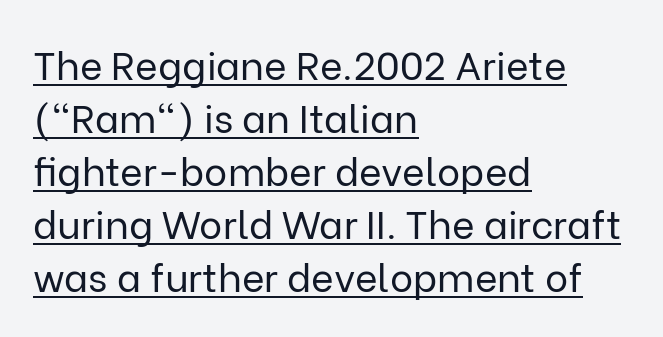
Rows of type keep a routine distance in the vertical direction. Quick note: not italic, upright. Check the space under the baseline: a stroke is drawn there. Proportional: the letters do not fall into vertical columns. Each line starts at the same left margin while the right side varies. Nothing sits at the stroke ends, so this counts as sans-serif.
